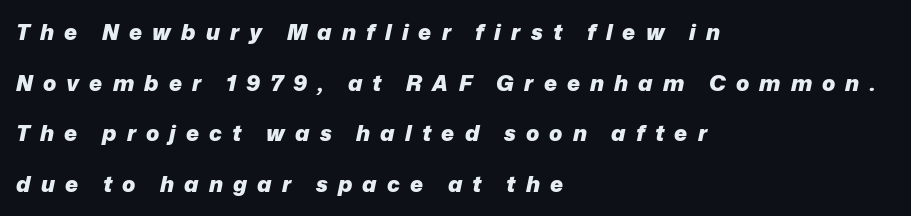
Q: Is the text bold? A: Yes.
Q: Is the text italic (slanted)? A: Yes, it leans right by about 12 degrees.
Q: Is the text underlined? A: No.
Q: How is the paragraph aligned? A: Left-aligned.
Q: Is the spacing between letters normal or unusually wide? A: Unusually wide.
Q: Is the spacing between lines tight, normal or loose? A: Loose.
